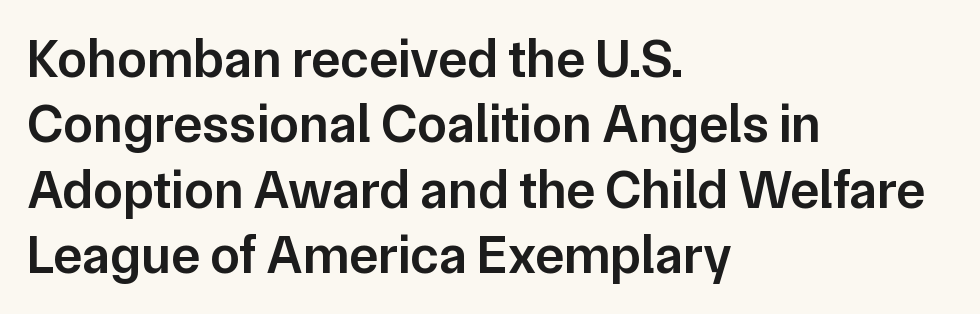
The tracking reads as untouched default to a designer's eye. Every stem runs plumb, perpendicular to the baseline. As a designer I'd log this as weight 600, semibold. Descender tails drop into unmarked territory. Which margin do the lines hug? The left one — the right edge is uneven.
